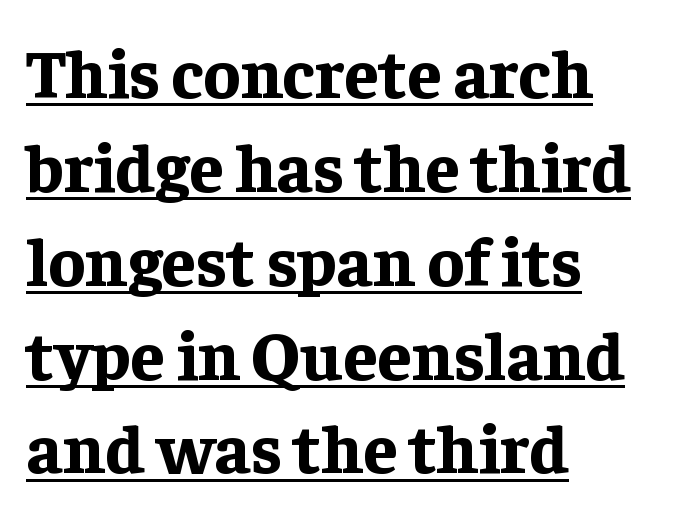
The image shows 69 px bold serif type, upright; set left-aligned, normal line spacing (1.36x), normal letter spacing, underlined; low stroke contrast and a medium x-height.
